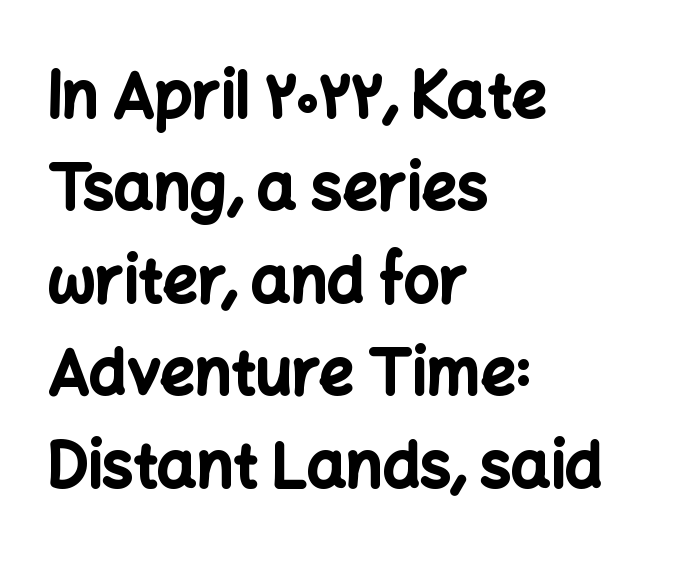
The image shows 62 px bold sans-serif type, upright; set left-aligned, normal line spacing (1.49x), normal letter spacing, not underlined; low stroke contrast and a medium x-height.
